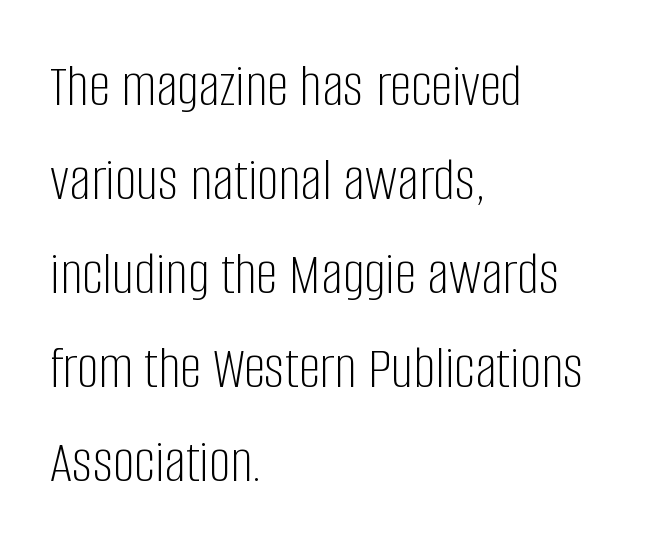
The type family on display is of the sans-serif kind. Italic? Not at all — the glyphs are vertical. The typesetter chose a ragged-right arrangement here. The strokes carry an ordinary text weight at most.
